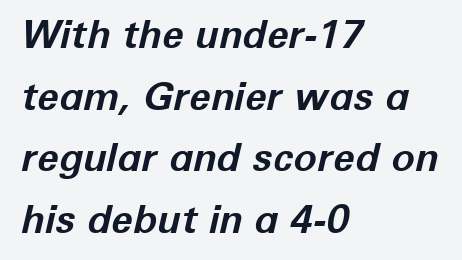
{"italic": "yes", "lean": "right", "slant_degrees": 12, "bold": "yes", "weight": "bold", "width": "normal", "stroke_contrast": "low", "x_height": "medium", "monospaced": "no", "underline": "no", "align": "left", "line_spacing": "normal", "line_spacing_ratio": 1.58, "letter_spacing": "normal", "letter_spacing_em": 0.0, "glyph_px": 39}
